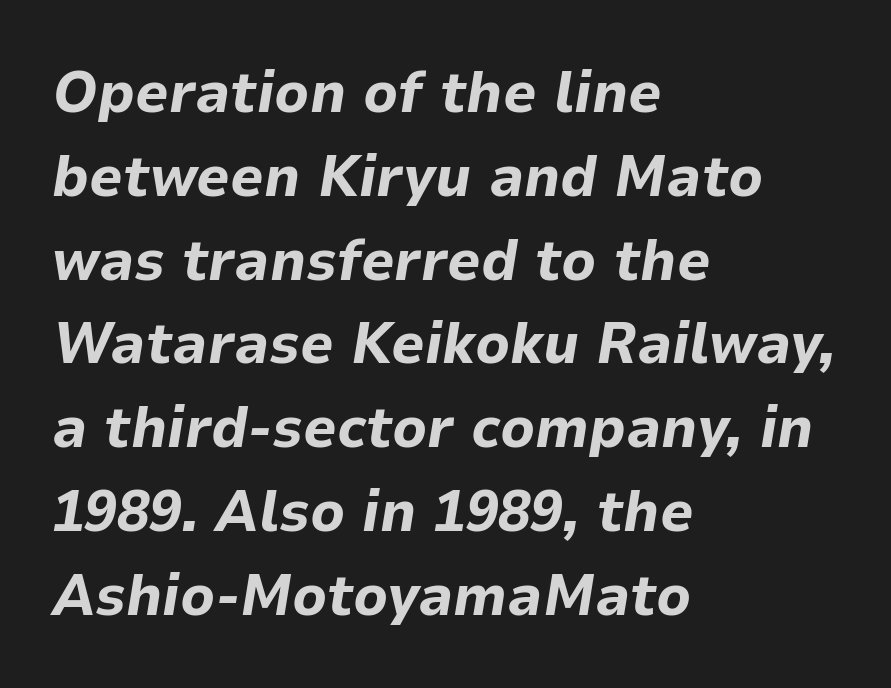
The image shows 59 px bold type, italic (leaning right); set left-aligned, normal line spacing (1.42x), normal letter spacing, not underlined; low stroke contrast and a medium x-height.
